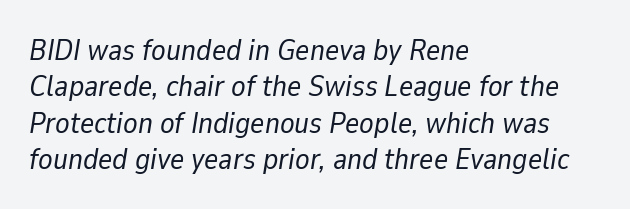
Q: Is the text bold? A: No.
Q: Is the text italic (slanted)? A: Yes, it leans right by about 9 degrees.
Q: Is the text underlined? A: No.
Q: How is the paragraph aligned? A: Left-aligned.
Q: Is the spacing between letters normal or unusually wide? A: Normal.
Q: Width (condensed, normal, or wide)? A: Normal.
Q: Stroke contrast? A: Low.
Q: x-height? A: Medium.
Q: Monospaced? A: No.
